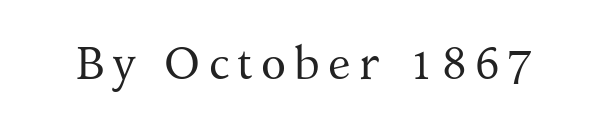
Q: Is the text bold? A: No.
Q: Is the text italic (slanted)? A: No, it is upright.
Q: Is the typeface a serif or a sans-serif typeface? A: Serif.
Q: Is the text underlined? A: No.
Q: Width (condensed, normal, or wide)? A: Normal.
Q: Stroke contrast? A: Medium.
Q: x-height? A: Medium.
Q: Monospaced? A: No.
